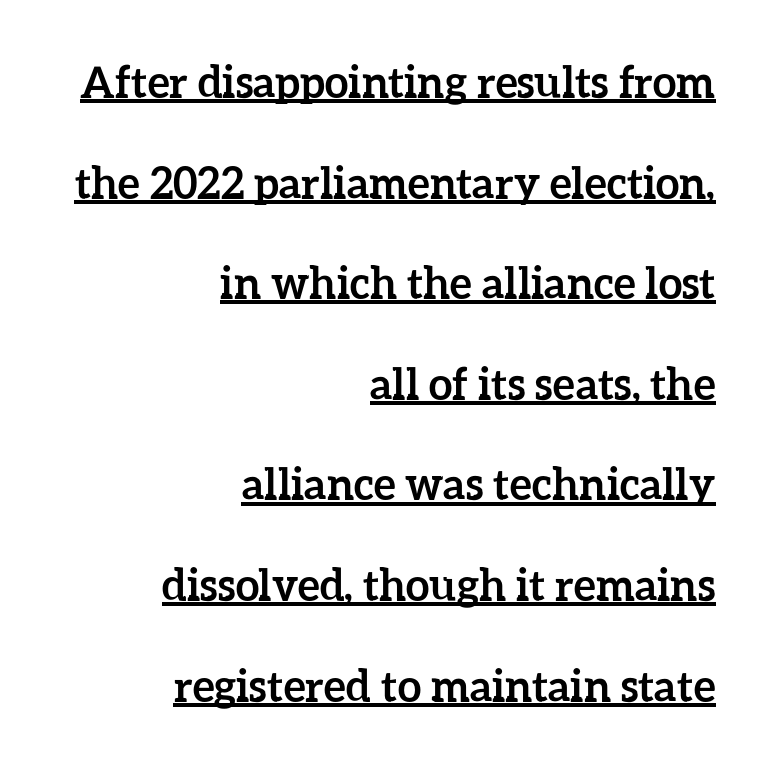
Underlining? Definitely there. Letter spacing: default. Baseline-to-baseline distance is far greater than the letter height. Line ends are locked; line starts wander. Each glyph is drawn with heavy, bold strokes. The letters stand upright; this is a roman face.
